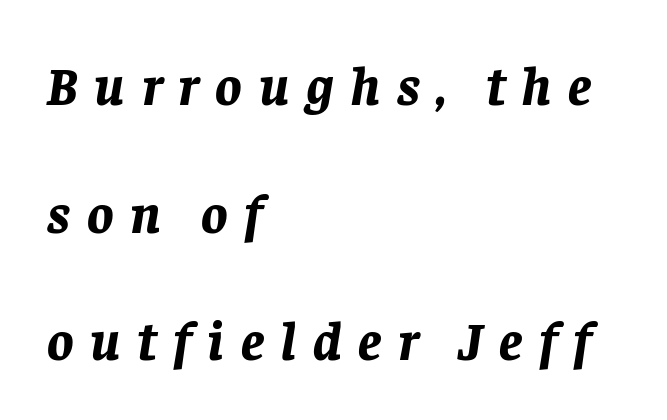
The image shows 55 px bold type, italic (leaning right); set left-aligned, loose line spacing (2.32x), unusually wide letter spacing (+0.3 em), not underlined; low stroke contrast and a large x-height.
